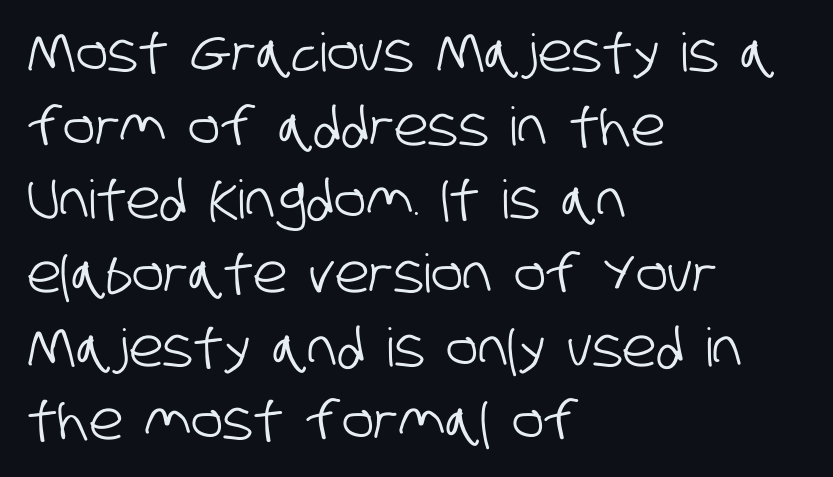
{"serif": "no", "width": "condensed", "stroke_contrast": "low", "x_height": "large", "monospaced": "no", "underline": "no", "align": "left", "line_spacing": "normal", "line_spacing_ratio": 1.39, "letter_spacing": "normal", "letter_spacing_em": 0.0, "glyph_px": 53}
